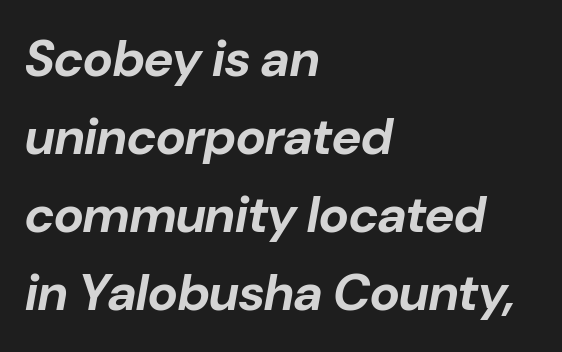
The image shows 51 px bold type, italic (leaning right); set left-aligned, normal line spacing (1.53x), normal letter spacing, not underlined; low stroke contrast and a medium x-height.
